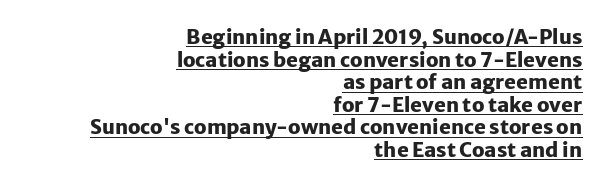
{"italic": "no", "bold": "yes", "underline": "yes", "align": "right", "line_spacing": "tight", "line_spacing_ratio": 1.13, "letter_spacing": "normal", "letter_spacing_em": 0.0, "glyph_px": 20}
